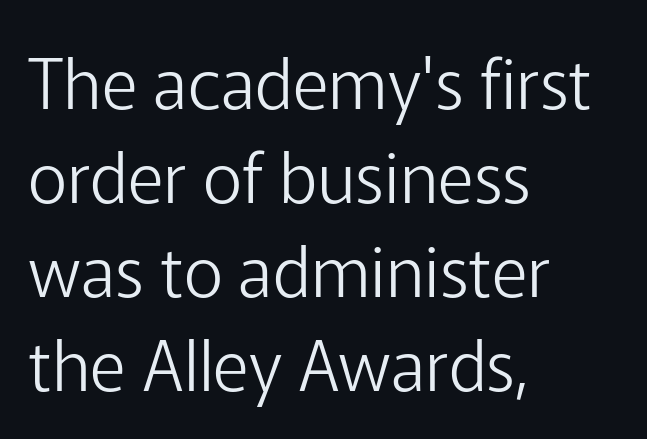
The image shows 69 px light sans-serif type, upright; set left-aligned, normal line spacing (1.36x), normal letter spacing, not underlined; low stroke contrast and a medium x-height.
